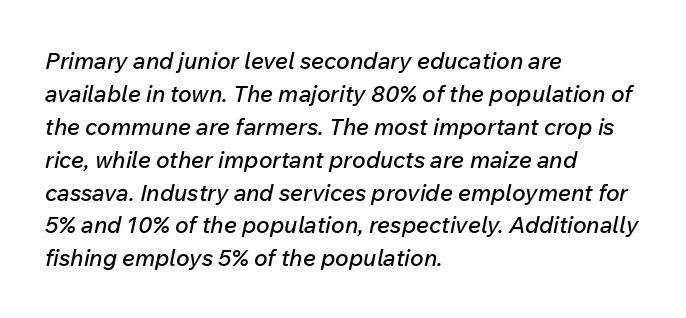
Q: Is the text italic (slanted)? A: Yes, it leans right by about 12 degrees.
Q: Is the text underlined? A: No.
Q: How is the paragraph aligned? A: Left-aligned.
Q: Is the spacing between letters normal or unusually wide? A: Normal.
Q: Is the spacing between lines tight, normal or loose? A: Normal.
